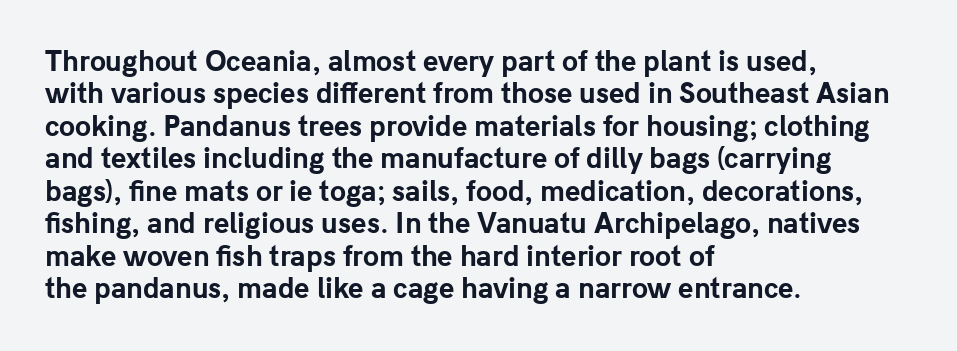
Interline gaps are of average width in this sample. Words float on clear page, feet unadorned. Weight check: bold — yes, fully. These lines were composed using upright roman letters.
